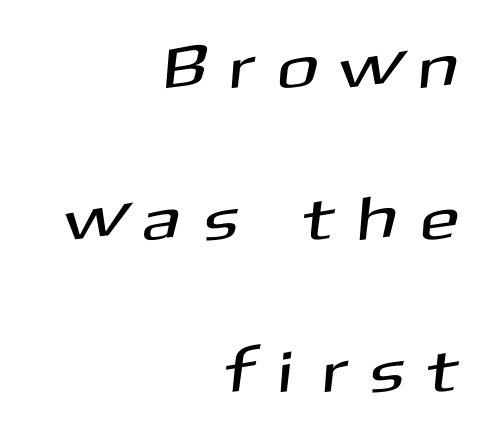
{"serif": "no", "width": "normal", "stroke_contrast": "medium", "x_height": "medium", "monospaced": "no", "underline": "no", "align": "right", "line_spacing": "loose", "line_spacing_ratio": 2.45, "letter_spacing": "wide", "letter_spacing_em": 0.45, "glyph_px": 62}
